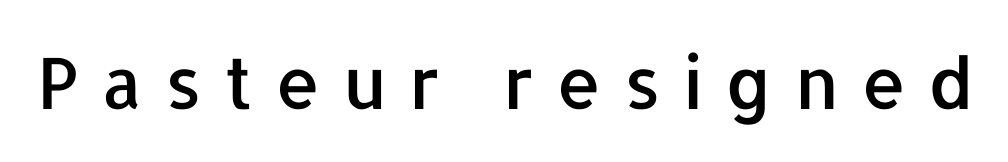
The image shows 71 px sans-serif type, upright; set unusually wide letter spacing (+0.31 em), not underlined; low stroke contrast and a medium x-height.
